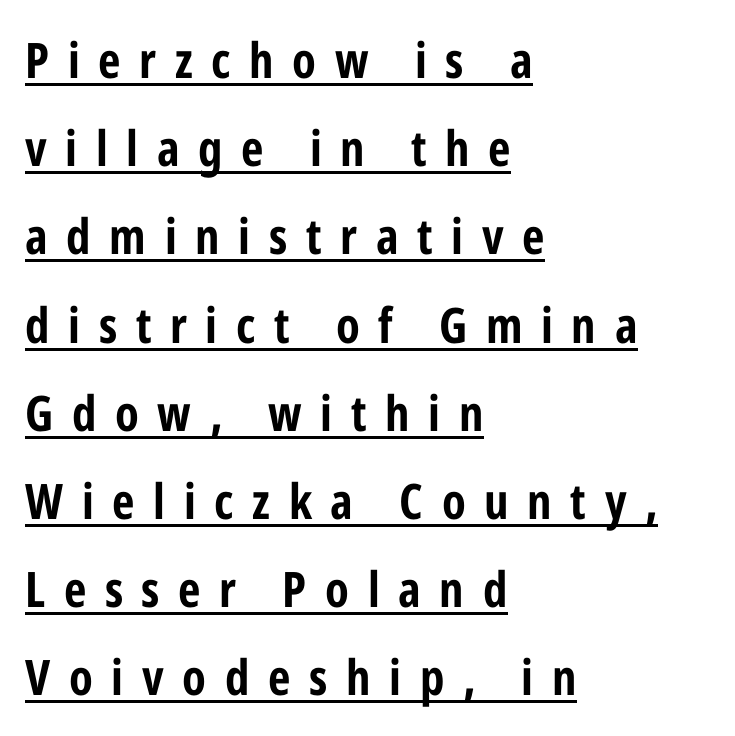
Classification — sans serif. This sample uses an upright cut, with every glyph sitting square on the baseline. Glance below the letters and you will spot a drawn line. Typeset ragged right — the left edge is the straight one. Its strokes are broad and dark, the hallmark of bold type. Is the letter spacing exaggerated? Yes — the characters are pushed far apart.
